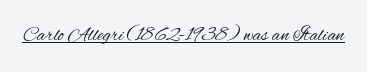
Q: Is the text bold? A: No.
Q: Is the text italic (slanted)? A: Yes.
Q: Is the text underlined? A: Yes.
Q: Is the spacing between letters normal or unusually wide? A: Normal.
